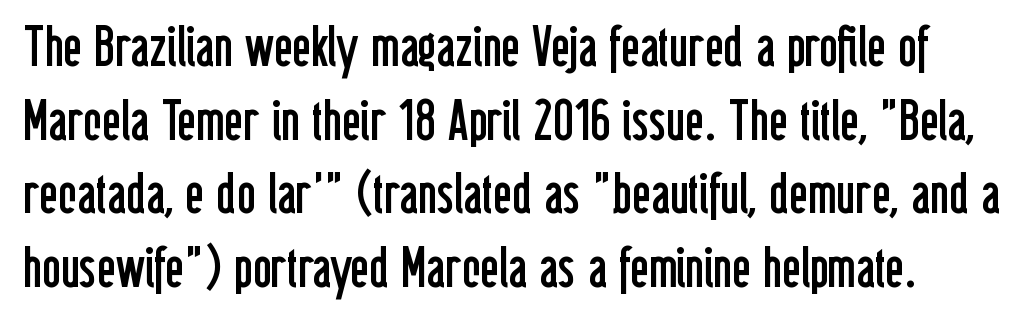
The image shows 57 px regular-weight, condensed sans-serif type, upright; set normal line spacing (1.29x), normal letter spacing, not underlined; low stroke contrast and a medium x-height.
